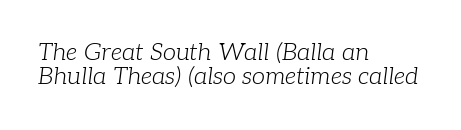
{"italic": "yes", "lean": "right", "slant_degrees": 7, "bold": "no", "underline": "no", "align": "left", "line_spacing": "tight", "line_spacing_ratio": 0.98, "letter_spacing": "normal", "letter_spacing_em": 0.0, "glyph_px": 24}
